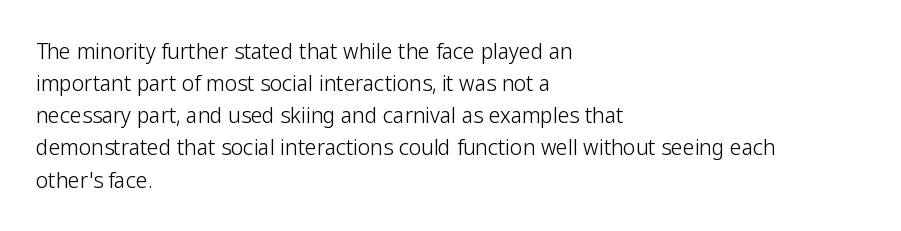
Q: Is the text bold? A: No.
Q: Is the text italic (slanted)? A: No, it is upright.
Q: Is the text underlined? A: No.
Q: How is the paragraph aligned? A: Left-aligned.
Q: Is the spacing between letters normal or unusually wide? A: Normal.
Q: Is the spacing between lines tight, normal or loose? A: Normal.
